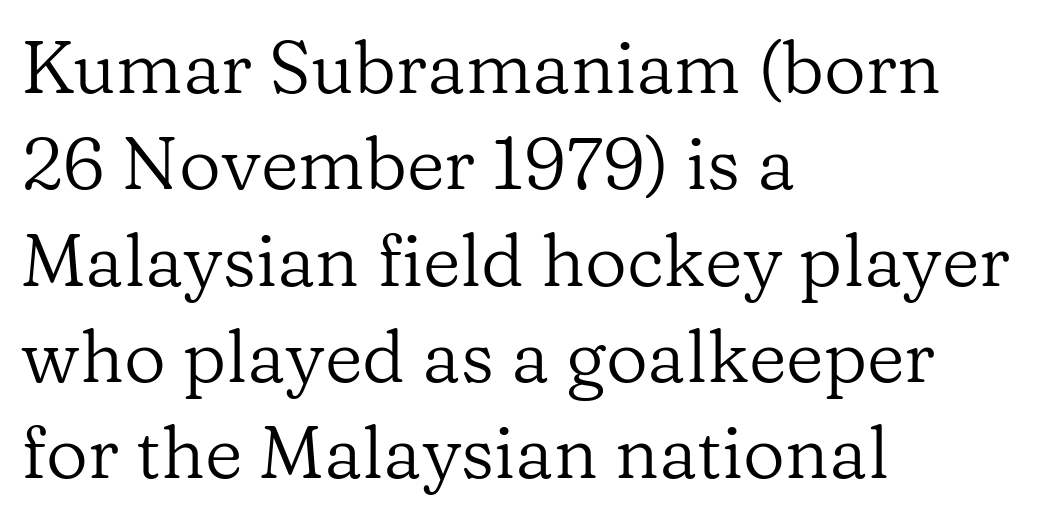
Check where the strokes stop: tiny serifs finish them off. Quick note: underline off. Posture: straight, roman, zero tilt. What stands out about the letter spacing? Nothing — it is the standard amount. A classic flush-left, rag-right setting is used for this passage. Leading: standard.
